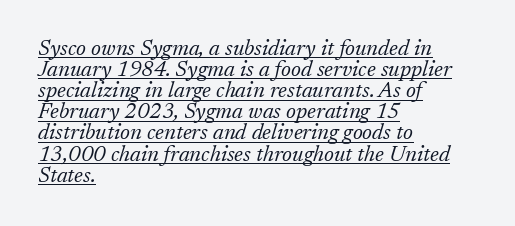
Q: Is the text bold? A: No.
Q: Is the text italic (slanted)? A: Yes, it leans right by about 17 degrees.
Q: Is the text underlined? A: Yes.
Q: How is the paragraph aligned? A: Left-aligned.
Q: Is the spacing between letters normal or unusually wide? A: Normal.
Q: Is the spacing between lines tight, normal or loose? A: Tight.
